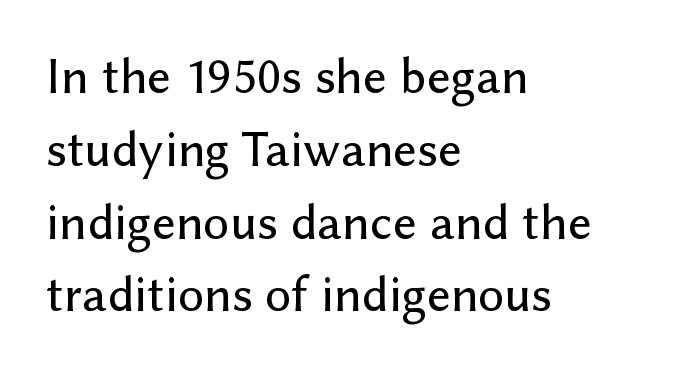
The image shows 52 px sans-serif type, upright; set left-aligned, normal line spacing (1.4x), normal letter spacing, not underlined; low stroke contrast and a medium x-height.
